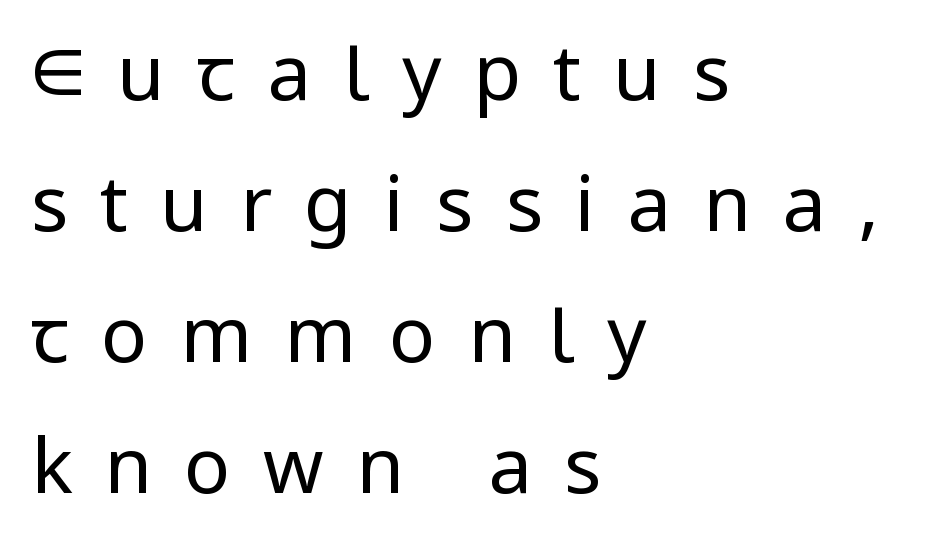
Q: Is the text bold? A: No.
Q: Is the text italic (slanted)? A: No, it is upright.
Q: Is the typeface a serif or a sans-serif typeface? A: Sans-serif.
Q: Is the text underlined? A: No.
Q: How is the paragraph aligned? A: Left-aligned.
Q: Is the spacing between letters normal or unusually wide? A: Unusually wide.
Q: Is the spacing between lines tight, normal or loose? A: Normal.
Q: Width (condensed, normal, or wide)? A: Normal.
Q: Stroke contrast? A: Low.
Q: x-height? A: Medium.
Q: Monospaced? A: No.
